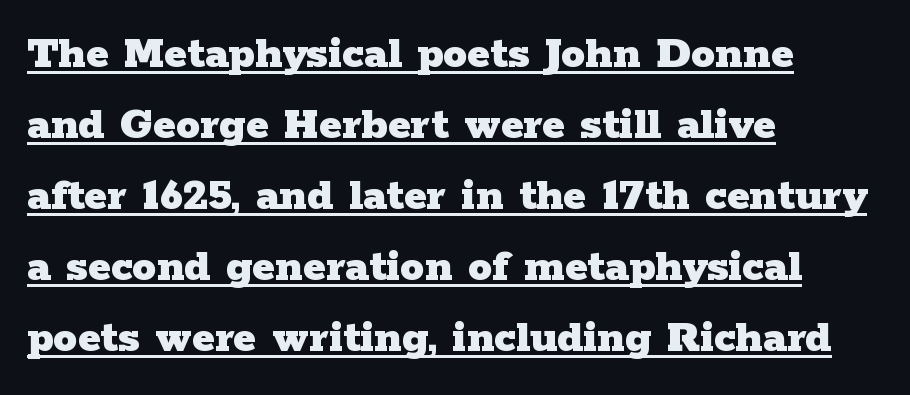
{"serif": "yes", "italic": "no", "bold": "yes", "weight": "heavy", "width": "wide", "stroke_contrast": "low", "x_height": "medium", "monospaced": "no", "underline": "yes", "align": "left", "line_spacing": "normal", "line_spacing_ratio": 1.48, "letter_spacing": "normal", "letter_spacing_em": 0.0, "glyph_px": 48}
